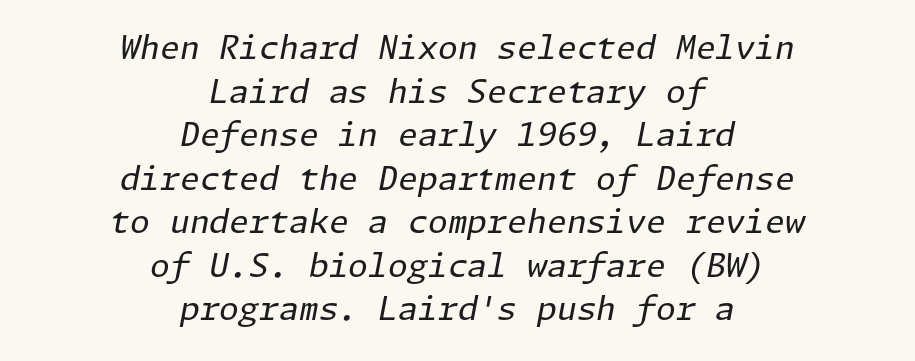
Weight: in the light-to-regular range. The setting favours the middle, as headings and verse often do. Does the lettering tilt? It does — this is italic. Glance below the letters and you will spot only blank space.
